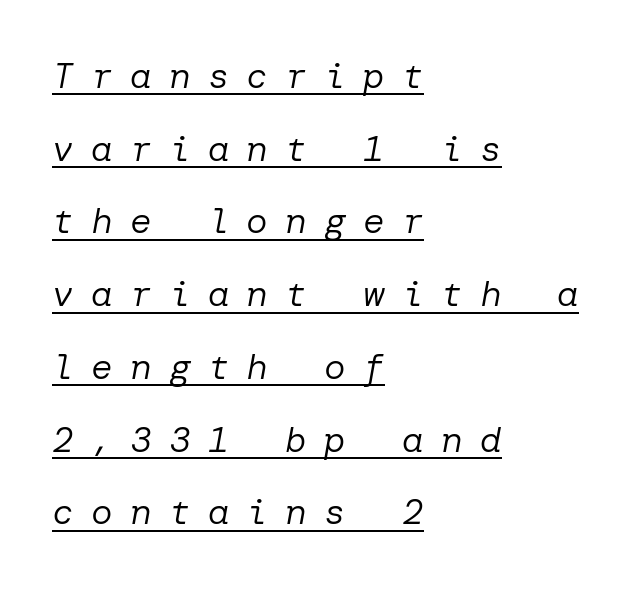
The lettering is marked with a stroke running underneath it. The lines are spread far apart with generous leading. The horizontal fit of the characters is loose and conspicuously gappy. In CSS terms this would be text-align: left.
